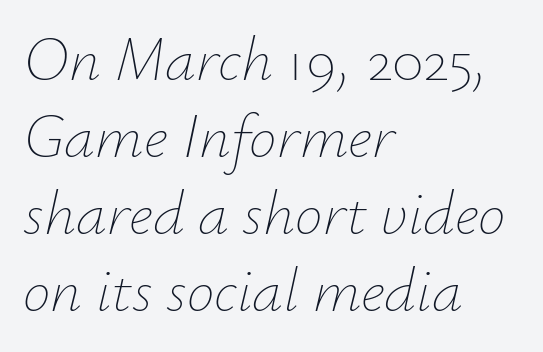
Each stroke keeps to a modest, everyday thickness or less. Plain, unruled lines of type. Does the lettering tilt? It does — this is italic. Each letter keeps its own natural width here, so spacing adapts to shape. Line starts are locked; line ends wander. Between one letter and the next there's only the usual sliver of space.
